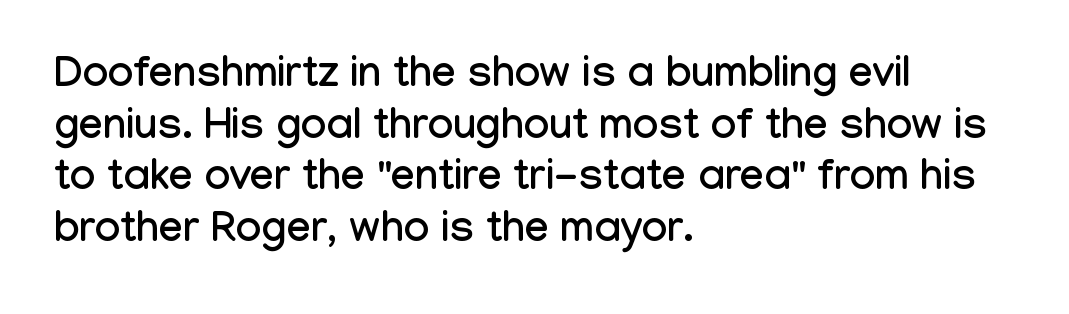
The image shows 43 px condensed sans-serif type, upright; set left-aligned, line spacing 1.2x, normal letter spacing, not underlined; low stroke contrast and a medium x-height.
